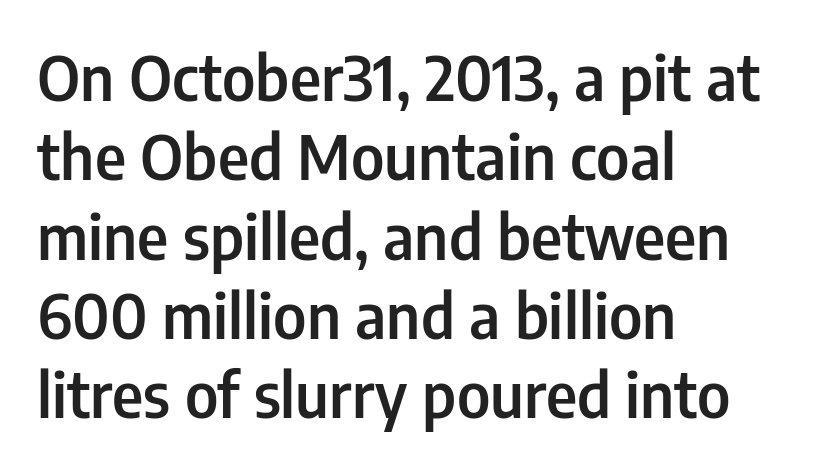
The image shows 62 px semibold, condensed sans-serif type, upright; set left-aligned, normal line spacing (1.28x), normal letter spacing, not underlined; low stroke contrast and a medium x-height.
